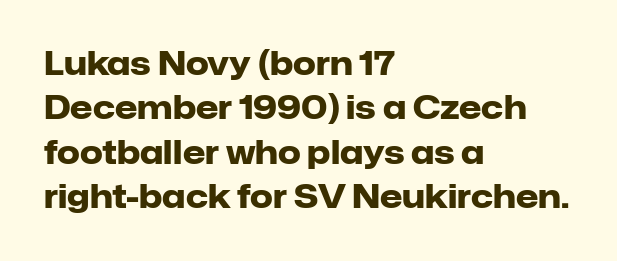
Nobody touched the tracking dial on this one. The letters advance in unequal steps, a hallmark of proportional type. Every character sits straight up, as roman type does. Thick stems and heavy bowls — unmistakably bold. The rows are spaced the way most documents space them. This rendering features lettering with no underline.
